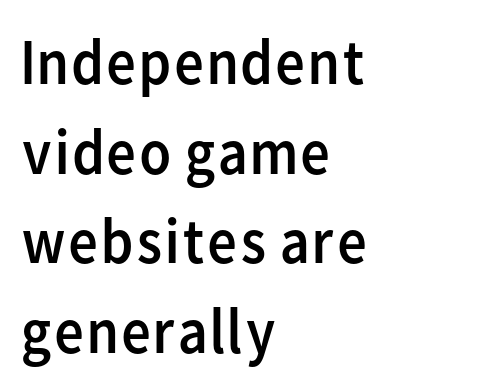
{"serif": "no", "italic": "no", "bold": "no", "weight": "regular", "width": "normal", "stroke_contrast": "low", "x_height": "medium", "monospaced": "no", "underline": "no", "align": "left", "line_spacing": "normal", "line_spacing_ratio": 1.38, "letter_spacing": "normal", "letter_spacing_em": 0.0, "glyph_px": 65}
